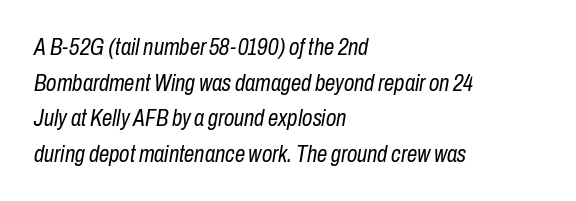
Every row of glyphs begins at an identical x-position on the left. Students, note that the glyphs here touch the page at normal intervals. Tall strokes in this sample are angled rather than plumb. No letter is thick-stroked: the sample isn't bold. Interline gaps are of average width in this sample.
